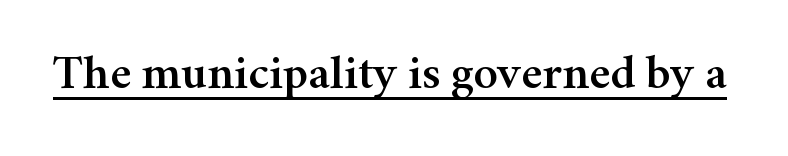
The image shows 49 px serif type, upright; set normal letter spacing, underlined; medium stroke contrast and a medium x-height.
